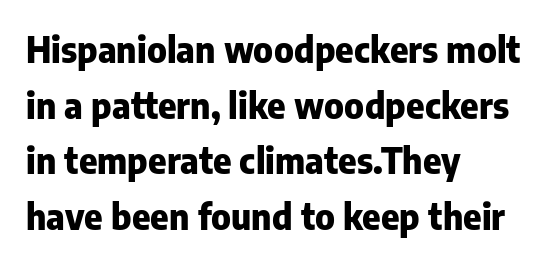
The image shows 35 px heavy sans-serif type, upright; set left-aligned, normal line spacing (1.59x), normal letter spacing, not underlined; low stroke contrast and a medium x-height.
